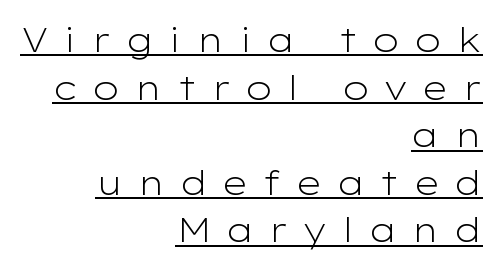
You could not count columns in this text — the font is proportionally spaced. The cut favours lightness, reaching ordinary text weight at its darkest. Honestly, the row spacing looks completely unremarkable. Compared with a flush-left layout, this one pins lines to the opposite, right side.
